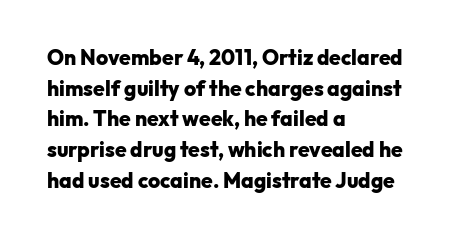
The image shows 21 px bold type, upright; set left-aligned, normal line spacing (1.46x), normal letter spacing, not underlined.
